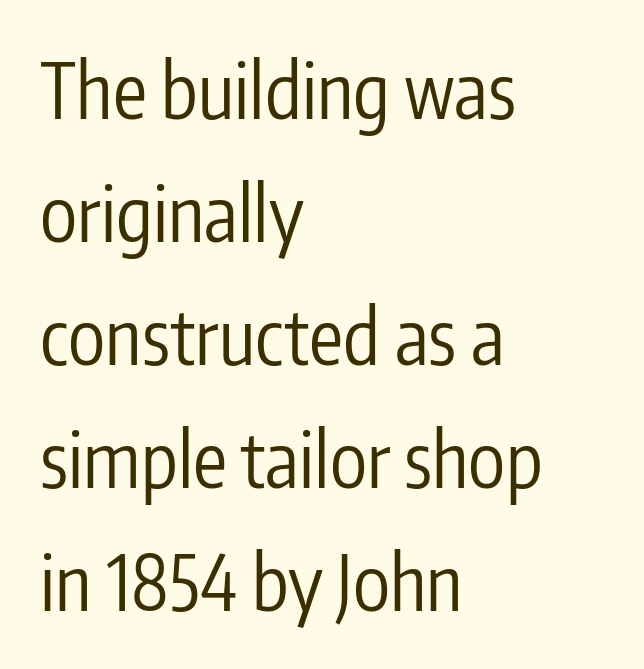
The image shows 76 px regular-weight, condensed sans-serif type, upright; set left-aligned, normal line spacing (1.62x), normal letter spacing, not underlined; low stroke contrast and a medium x-height.
